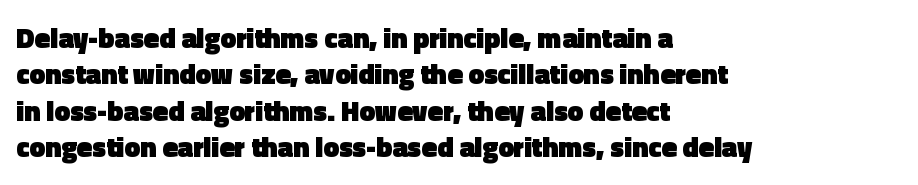
{"serif": "no", "italic": "no", "bold": "yes", "weight": "heavy", "width": "normal", "x_height": "medium", "monospaced": "no", "underline": "no", "align": "left", "line_spacing": "normal", "line_spacing_ratio": 1.3, "letter_spacing": "normal", "letter_spacing_em": 0.0, "glyph_px": 28}
